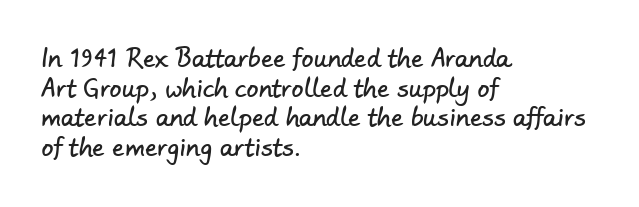
The image shows 24 px text type; set left-aligned, line spacing 1.23x, normal letter spacing, not underlined.
